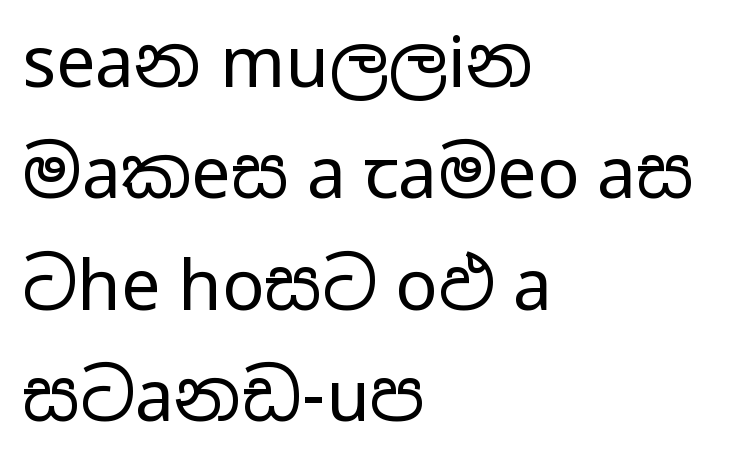
The image shows 70 px regular-weight, wide sans-serif type, upright; set left-aligned, normal line spacing (1.59x), normal letter spacing, not underlined; low stroke contrast and a medium x-height.
